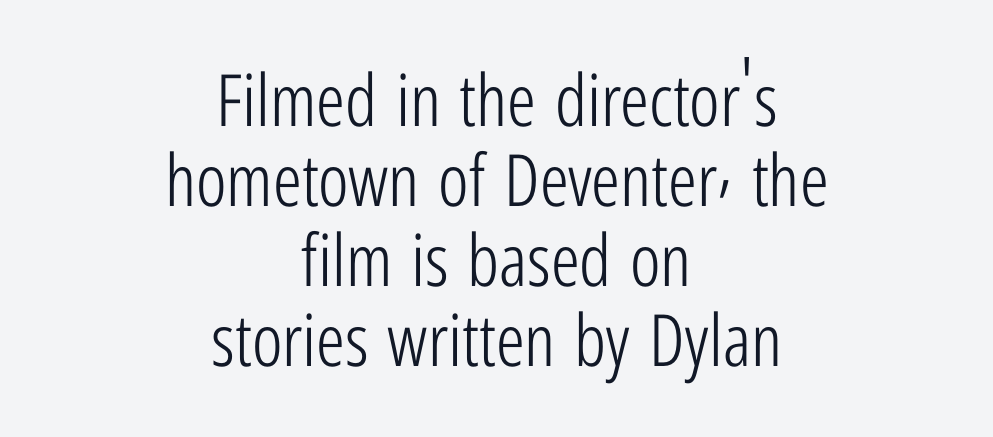
{"serif": "no", "italic": "no", "bold": "no", "weight": "light", "width": "condensed", "stroke_contrast": "low", "x_height": "medium", "monospaced": "no", "underline": "no", "align": "center", "line_spacing": "tight", "line_spacing_ratio": 1.11, "letter_spacing": "normal", "letter_spacing_em": 0.0, "glyph_px": 72}
